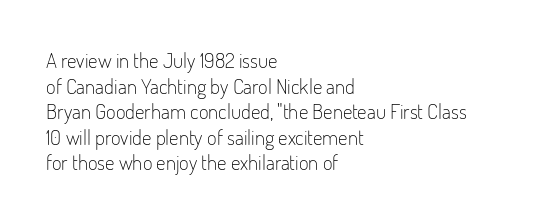
Does extra space separate the letters? No, they use regular spacing. The passage is arranged the way most books set body copy — flush left. The area under the type is left untouched. The face looks like a standard text weight, possibly lighter. Notice how the stems are strictly vertical — no italics here.
